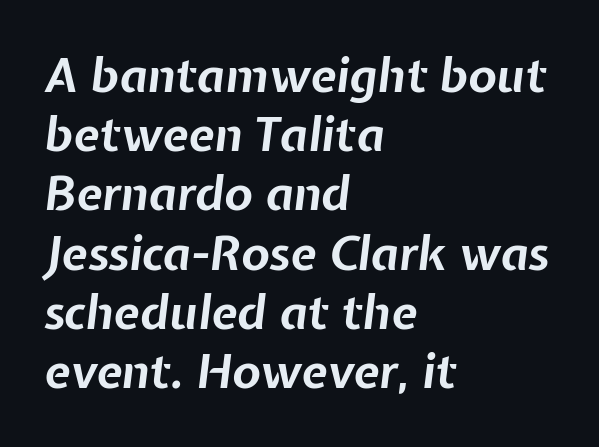
The image shows 47 px bold type, italic (leaning right); set left-aligned, normal line spacing (1.26x), normal letter spacing, not underlined; low stroke contrast and a medium x-height.
